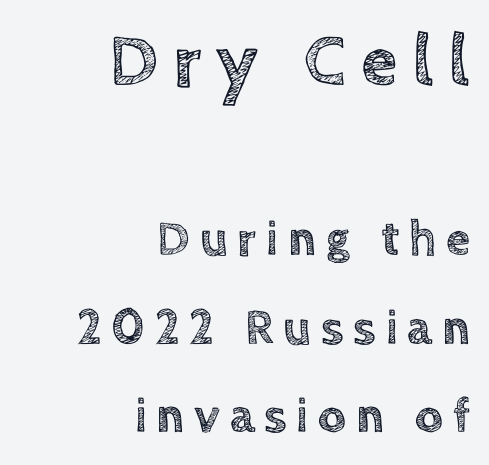
There is plenty of visible air inserted between adjacent glyphs. These lines stack with their right ends in a neat column. The initial chunk of copy outweighs the following chunk in type size. You can tell it's not italic because the verticals are truly vertical. The strip under each line holds only bare page. The passage shown is typed in a proportional face where columns would drift.
